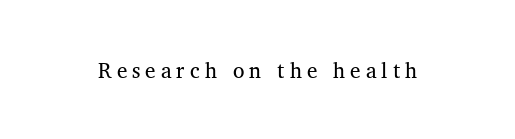
Weight class: somewhere from thin through regular. Posture: straight, roman, zero tilt. Beneath every word, the page is bare. Glyph-to-glyph distance is far greater than everyday printed text.
